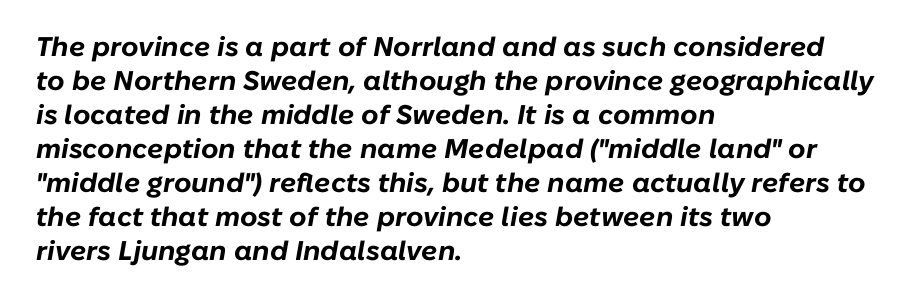
Q: Is the text bold? A: Yes.
Q: Is the text italic (slanted)? A: Yes, it leans right by about 10 degrees.
Q: Is the text underlined? A: No.
Q: How is the paragraph aligned? A: Left-aligned.
Q: Is the spacing between letters normal or unusually wide? A: Normal.
Q: Is the spacing between lines tight, normal or loose? A: Normal.
